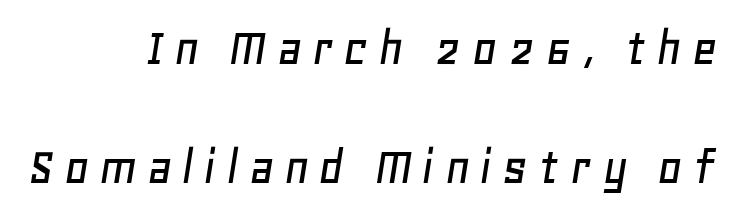
The image shows 55 px text type, italic (leaning right); set right-aligned, loose line spacing (2.16x), not underlined; low stroke contrast and a large x-height.
